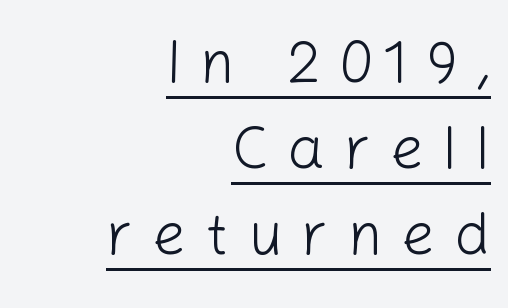
Q: Is the text bold? A: No.
Q: Is the text italic (slanted)? A: No, it is upright.
Q: Is the typeface a serif or a sans-serif typeface? A: Sans-serif.
Q: Is the text underlined? A: Yes.
Q: How is the paragraph aligned? A: Right-aligned.
Q: Is the spacing between letters normal or unusually wide? A: Unusually wide.
Q: Is the spacing between lines tight, normal or loose? A: Normal.
Q: Width (condensed, normal, or wide)? A: Normal.
Q: Stroke contrast? A: Low.
Q: x-height? A: Medium.
Q: Monospaced? A: No.
